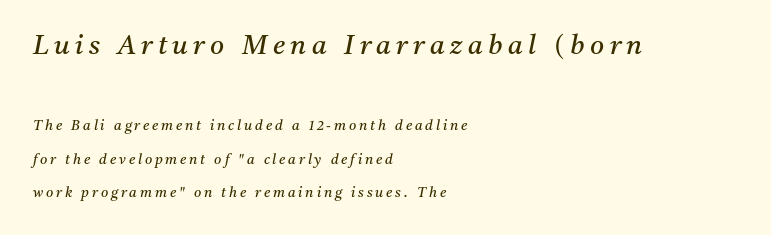
Q: Is the text bold? A: No.
Q: Is the text italic (slanted)? A: Yes, it leans right by about 11 degrees.
Q: Is the text underlined? A: No.
Q: How is the paragraph aligned? A: Left-aligned.
Q: Is the spacing between letters normal or unusually wide? A: Unusually wide.
Q: Is the spacing between lines tight, normal or loose? A: Loose.
Q: Which block of text is set in a larger size, the first (top) or the second (bottom)? A: The first (top) one.
